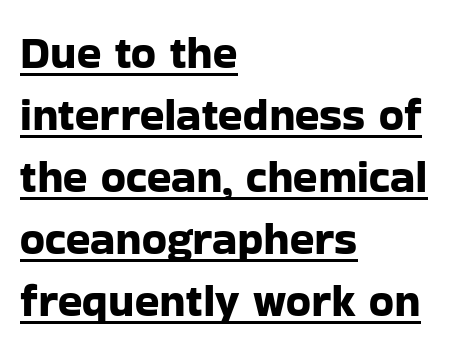
This is roman type, the default non-slanted kind. Casual observation: everything's shoved over to the left. Letterform terminals end flat and unadorned throughout the passage. This block has exactly the height ordinary leading produces. Each letter keeps its own natural width here, so spacing adapts to shape. Compared with typical body copy, the letter spacing here is the same.
